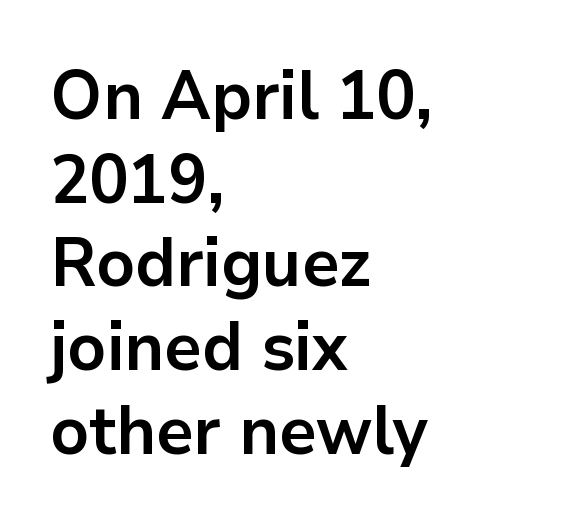
The image shows 68 px bold sans-serif type, upright; set left-aligned, line spacing 1.23x, normal letter spacing, not underlined; low stroke contrast and a medium x-height.
